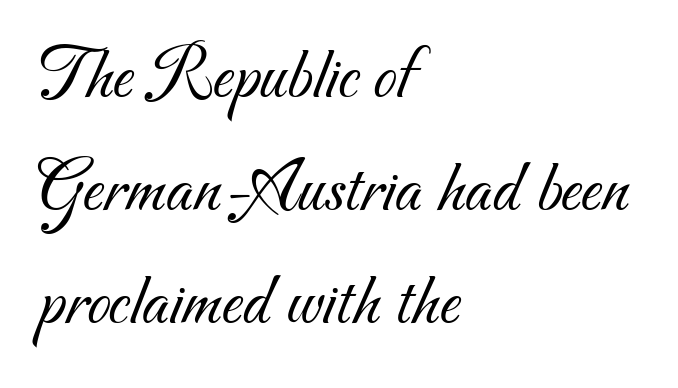
The image shows 75 px light sans-serif type; set left-aligned, normal line spacing (1.51x), normal letter spacing, not underlined; medium stroke contrast and a small x-height.
